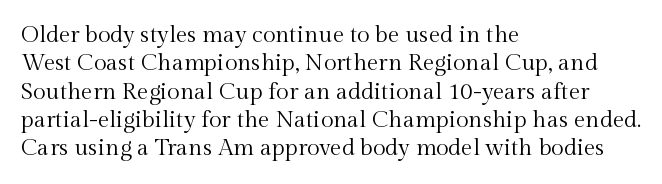
Q: Is the text bold? A: No.
Q: Is the text italic (slanted)? A: No, it is upright.
Q: Is the text underlined? A: No.
Q: How is the paragraph aligned? A: Left-aligned.
Q: Is the spacing between letters normal or unusually wide? A: Normal.
